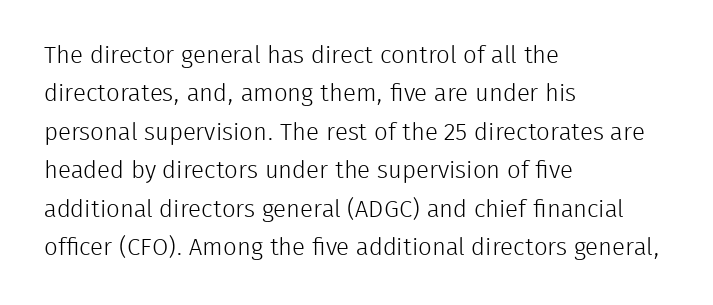
The image shows 24 px text type, upright; set left-aligned, normal line spacing (1.6x), normal letter spacing, not underlined.
